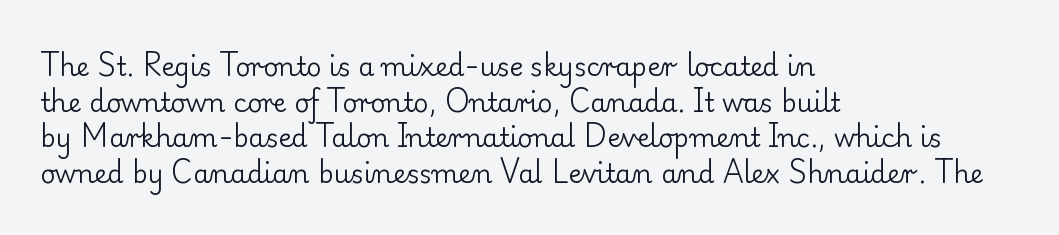
Q: Is the text bold? A: No.
Q: Is the text italic (slanted)? A: No, it is upright.
Q: Is the text underlined? A: No.
Q: How is the paragraph aligned? A: Left-aligned.
Q: Is the spacing between letters normal or unusually wide? A: Normal.
Q: Is the spacing between lines tight, normal or loose? A: Normal.
